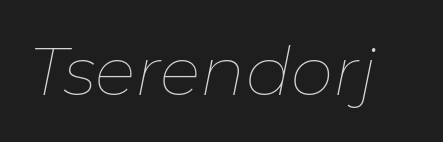
{"italic": "yes", "lean": "right", "slant_degrees": 11, "bold": "no", "weight": "thin", "width": "normal", "stroke_contrast": "low", "x_height": "medium", "monospaced": "no", "underline": "no", "letter_spacing": "normal", "letter_spacing_em": 0.0, "glyph_px": 68}
